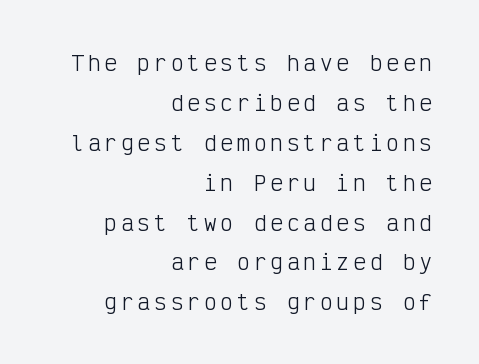
Q: Is the text bold? A: No.
Q: Is the text italic (slanted)? A: No, it is upright.
Q: Is the text underlined? A: No.
Q: How is the paragraph aligned? A: Right-aligned.
Q: Is the spacing between lines tight, normal or loose? A: Loose.
